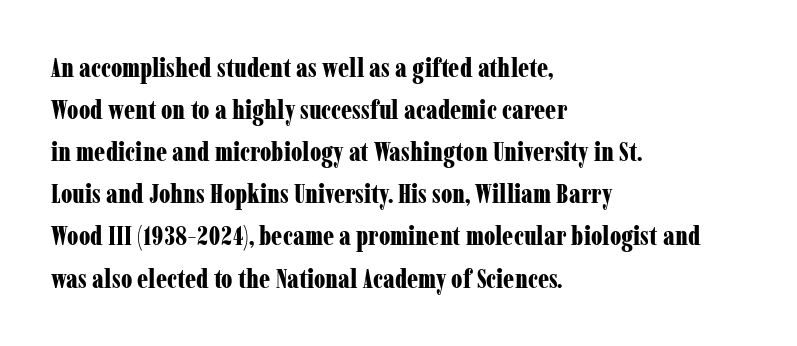
Q: Is the text bold? A: Yes.
Q: Is the text italic (slanted)? A: No, it is upright.
Q: Is the text underlined? A: No.
Q: How is the paragraph aligned? A: Left-aligned.
Q: Is the spacing between letters normal or unusually wide? A: Normal.
Q: Is the spacing between lines tight, normal or loose? A: Normal.
